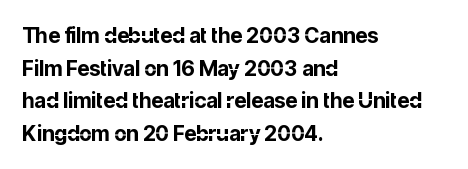
{"italic": "no", "bold": "yes", "underline": "no", "align": "left", "line_spacing": "normal", "line_spacing_ratio": 1.55, "letter_spacing": "normal", "letter_spacing_em": 0.0, "glyph_px": 21}
